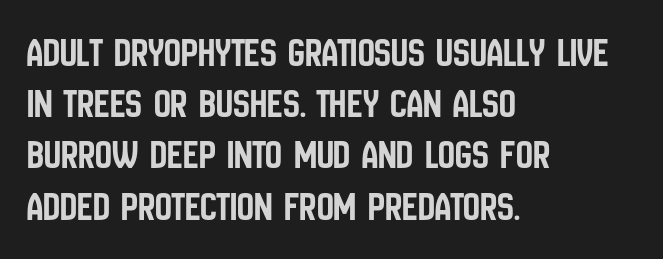
Q: Is the text italic (slanted)? A: No, it is upright.
Q: Is the typeface a serif or a sans-serif typeface? A: Sans-serif.
Q: Is the text underlined? A: No.
Q: How is the paragraph aligned? A: Left-aligned.
Q: Is the spacing between letters normal or unusually wide? A: Normal.
Q: Width (condensed, normal, or wide)? A: Condensed.
Q: Stroke contrast? A: Low.
Q: x-height? A: Large.
Q: Monospaced? A: No.
